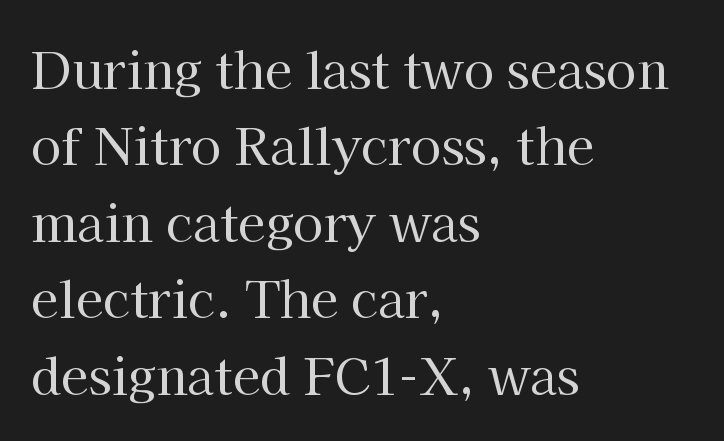
{"serif": "yes", "italic": "no", "bold": "no", "weight": "regular", "width": "normal", "stroke_contrast": "high", "x_height": "medium", "monospaced": "no", "underline": "no", "align": "left", "line_spacing": "normal", "line_spacing_ratio": 1.53, "letter_spacing": "normal", "letter_spacing_em": 0.0, "glyph_px": 50}
